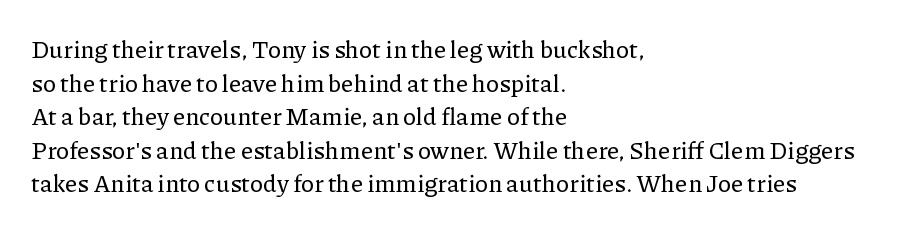
{"italic": "no", "underline": "no", "align": "left", "line_spacing": "normal", "line_spacing_ratio": 1.4, "letter_spacing": "normal", "letter_spacing_em": 0.0, "glyph_px": 24}
